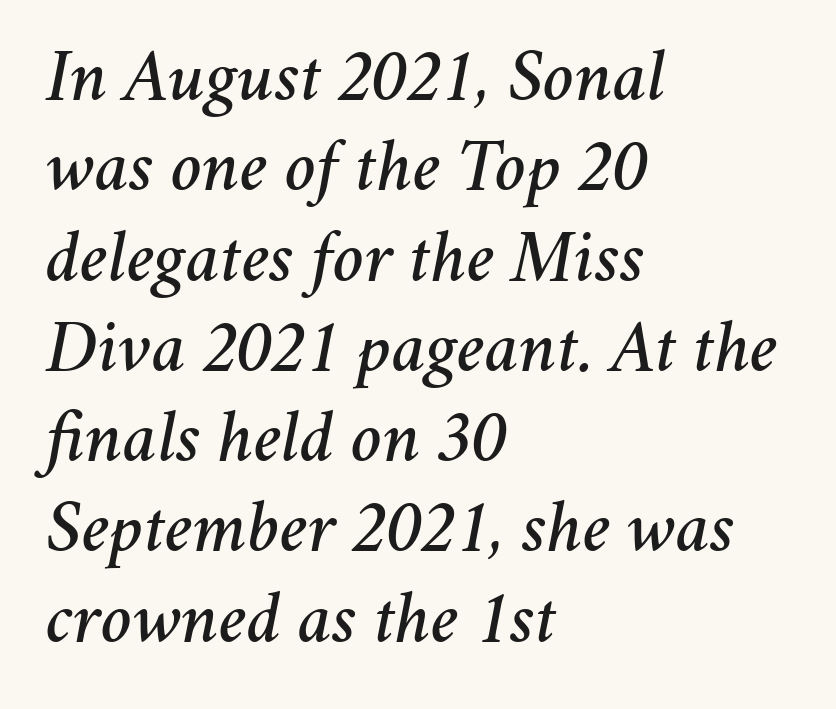
{"italic": "yes", "lean": "right", "slant_degrees": 11, "width": "normal", "stroke_contrast": "medium", "x_height": "medium", "monospaced": "no", "underline": "no", "align": "left", "line_spacing_ratio": 1.22, "letter_spacing": "normal", "letter_spacing_em": 0.0, "glyph_px": 74}
